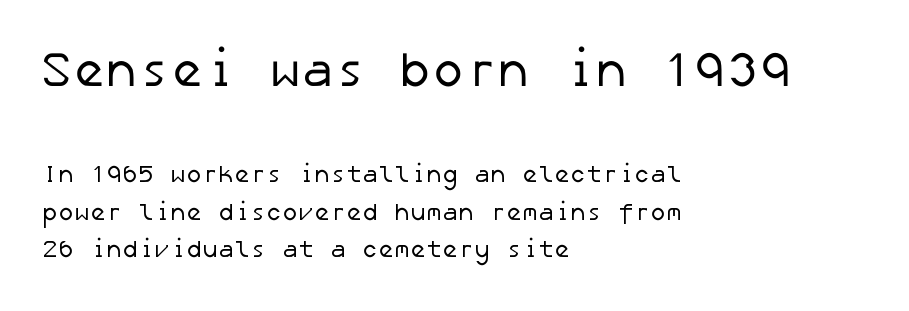
Q: Is the text bold? A: No.
Q: Is the typeface a serif or a sans-serif typeface? A: Sans-serif.
Q: Is the text underlined? A: No.
Q: How is the paragraph aligned? A: Left-aligned.
Q: Is the spacing between letters normal or unusually wide? A: Normal.
Q: Is the spacing between lines tight, normal or loose? A: Normal.
Q: Which block of text is set in a larger size, the first (top) or the second (bottom)? A: The first (top) one.
Q: Width (condensed, normal, or wide)? A: Normal.
Q: Stroke contrast? A: Low.
Q: x-height? A: Medium.
